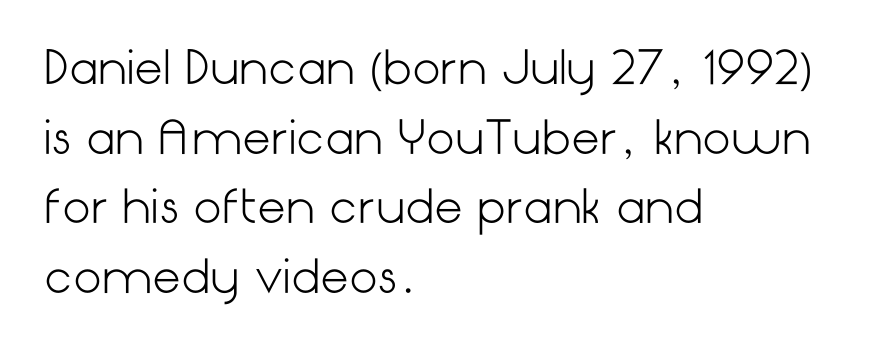
Q: Is the text bold? A: No.
Q: Is the text italic (slanted)? A: No, it is upright.
Q: Is the typeface a serif or a sans-serif typeface? A: Sans-serif.
Q: Is the text underlined? A: No.
Q: How is the paragraph aligned? A: Left-aligned.
Q: Is the spacing between letters normal or unusually wide? A: Normal.
Q: Is the spacing between lines tight, normal or loose? A: Normal.
Q: Width (condensed, normal, or wide)? A: Normal.
Q: Stroke contrast? A: Low.
Q: x-height? A: Medium.
